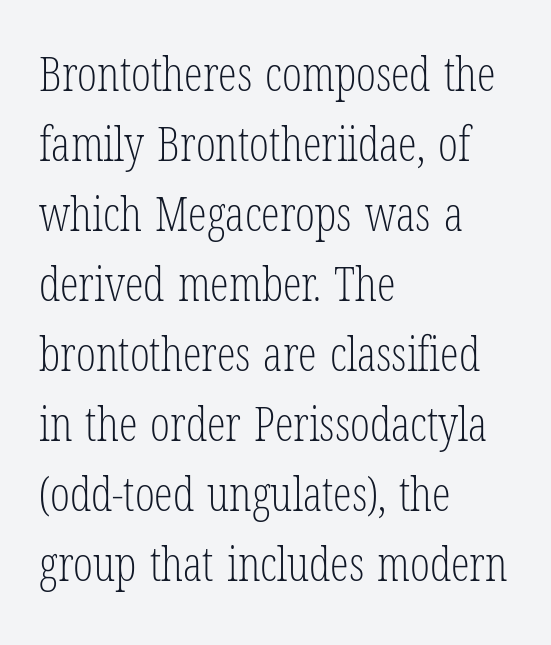
The image shows 47 px light, condensed serif type, upright; set left-aligned, normal line spacing (1.49x), normal letter spacing, not underlined; low stroke contrast and a medium x-height.
